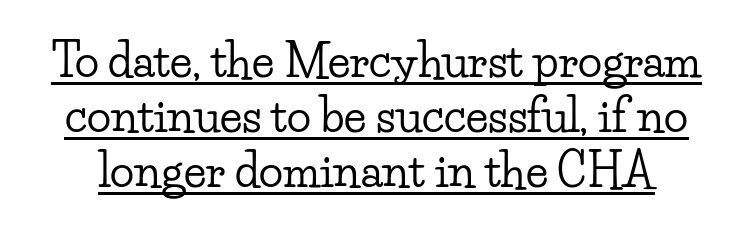
Does the lettering tilt? It doesn't — this is upright. You could not count columns in this text — the font is proportionally spaced. Are there feet on the stems? There are — it's a serif. In terms of letterspacing, this is plain default setting.
